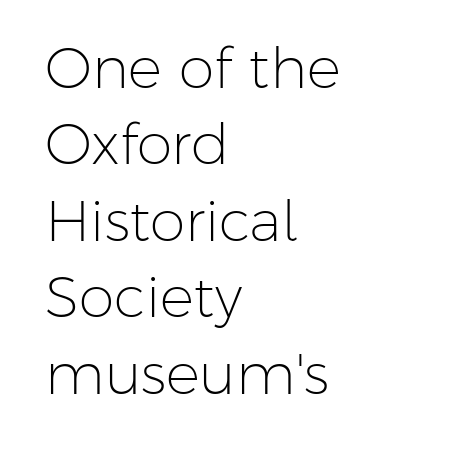
{"serif": "no", "italic": "no", "bold": "no", "weight": "light", "width": "normal", "stroke_contrast": "low", "x_height": "medium", "monospaced": "no", "underline": "no", "align": "left", "line_spacing": "normal", "line_spacing_ratio": 1.34, "letter_spacing": "normal", "letter_spacing_em": 0.0, "glyph_px": 57}
